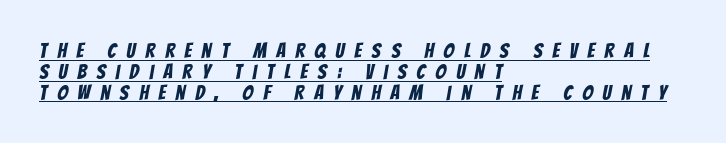
The image shows 21 px text type; set left-aligned, tight line spacing (0.99x), unusually wide letter spacing (+0.48 em), underlined.
